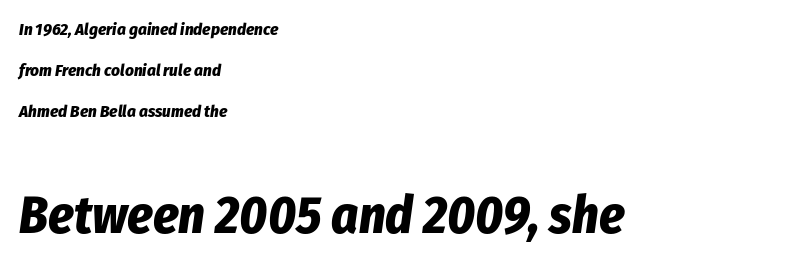
Q: Is the text bold? A: Yes.
Q: Is the text italic (slanted)? A: Yes, it leans right by about 8 degrees.
Q: Is the text underlined? A: No.
Q: How is the paragraph aligned? A: Left-aligned.
Q: Is the spacing between letters normal or unusually wide? A: Normal.
Q: Is the spacing between lines tight, normal or loose? A: Loose.
Q: Which block of text is set in a larger size, the first (top) or the second (bottom)? A: The second (bottom) one.
Q: Width (condensed, normal, or wide)? A: Condensed.
Q: Stroke contrast? A: Low.
Q: x-height? A: Medium.
Q: Monospaced? A: No.
